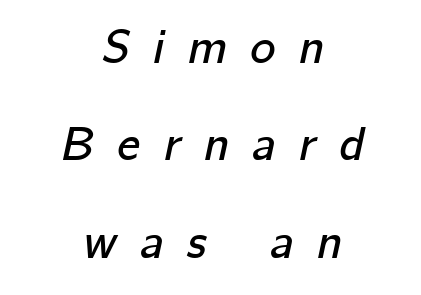
Q: Is the text italic (slanted)? A: Yes, it leans right by about 12 degrees.
Q: Is the text underlined? A: No.
Q: How is the paragraph aligned? A: Centered.
Q: Is the spacing between letters normal or unusually wide? A: Unusually wide.
Q: Is the spacing between lines tight, normal or loose? A: Loose.
Q: Width (condensed, normal, or wide)? A: Normal.
Q: Stroke contrast? A: Low.
Q: x-height? A: Medium.
Q: Monospaced? A: No.
